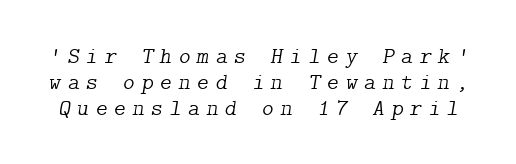
The lines are packed closely together with very little leading. Compared with ordinary roman type, these characters are visibly tilted. The foot of each line stays bare and open. Summary of weight: not heavy and not bold. Loose tracking; the words dissolve into strings of separated letters.
